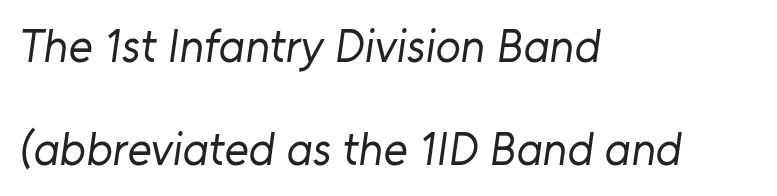
The image shows 46 px regular-weight sans-serif type; set left-aligned, loose line spacing (2.25x), normal letter spacing, not underlined; low stroke contrast and a medium x-height.
